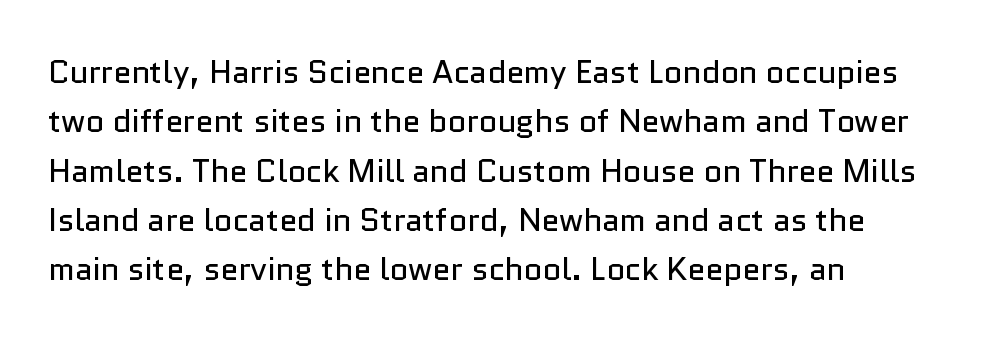
A quiet, ordinary-to-light weight characterises the typeface. These lines are rendered in a variable-pitch font. These lines keep a tight, regular rhythm from letter to letter. The characters display no serif detailing; their extremities are plain. Unlike italic type, these characters show no tilt at all.
